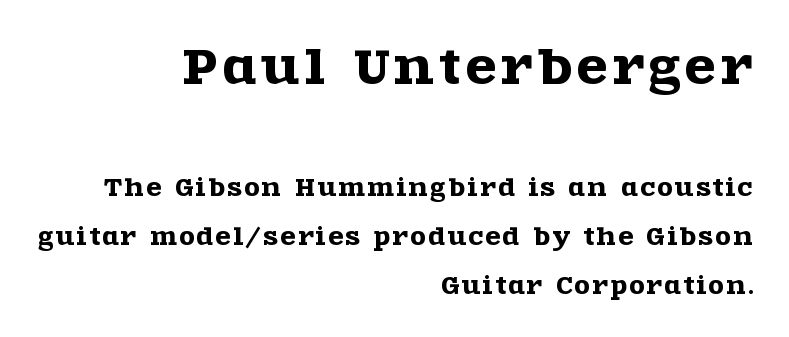
{"serif": "yes", "italic": "no", "width": "wide", "x_height": "large", "monospaced": "no", "underline": "no", "align": "right", "line_spacing": "loose", "line_spacing_ratio": 2.22, "larger_block": "first", "size_ratio": 2.05, "glyph_px": 45}
